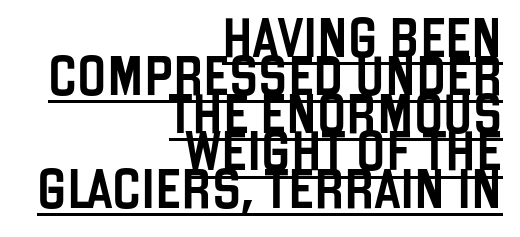
The image shows 39 px condensed sans-serif type, upright; set right-aligned, tight line spacing (0.97x), normal letter spacing, underlined; low stroke contrast and a large x-height.
